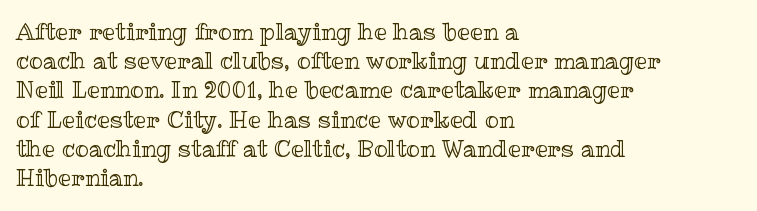
Interline gaps are of average width in this sample. Short note: letters normally spaced. Posture: vertical. The strip under each line holds only bare page. Which margin do the lines hug? The left one — the right edge is uneven.
